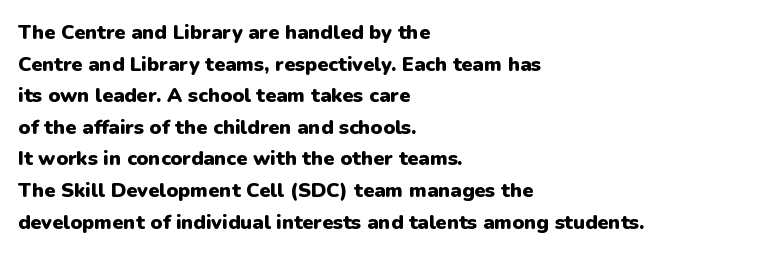
If you drew a line through each stem, it would be perfectly vertical. Nobody drew a line under any word here. A full-strength bold gives these letters their thick strokes. Honestly, the letter spacing is just normal — you wouldn't notice it. Left-aligned paragraph, ragged on the right.
